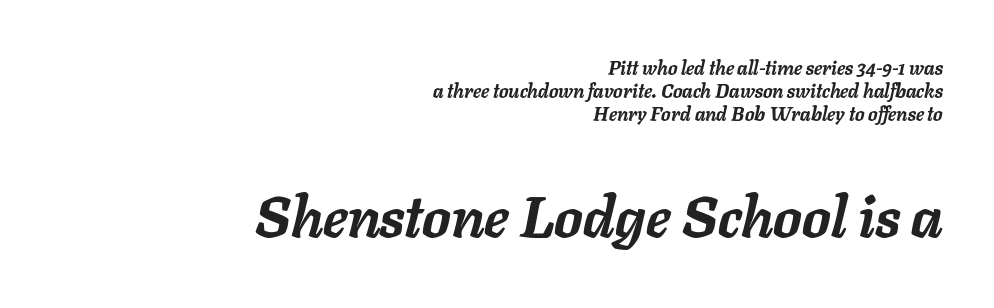
The zone under the glyphs is completely vacant. If you drew a line through each stem, it would be angled. The paragraph shown leans on its right margin. Observe the ordinary spacing: letters are neighbours, not strangers. Here the designer chose a conventional face with non-uniform glyph widths. In this sample the second text group is rendered at the bigger scale.
